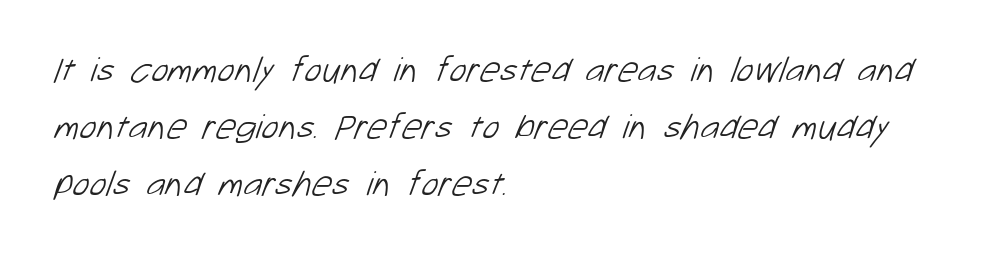
Q: Is the text bold? A: No.
Q: Is the typeface a serif or a sans-serif typeface? A: Sans-serif.
Q: Is the text underlined? A: No.
Q: How is the paragraph aligned? A: Left-aligned.
Q: Is the spacing between letters normal or unusually wide? A: Normal.
Q: Is the spacing between lines tight, normal or loose? A: Normal.
Q: Width (condensed, normal, or wide)? A: Normal.
Q: Stroke contrast? A: Low.
Q: x-height? A: Medium.
Q: Monospaced? A: No.
